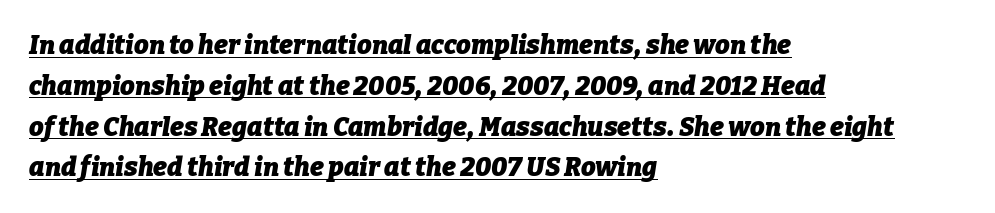
Q: Is the text bold? A: Yes.
Q: Is the text italic (slanted)? A: Yes, it leans right by about 9 degrees.
Q: Is the text underlined? A: Yes.
Q: How is the paragraph aligned? A: Left-aligned.
Q: Is the spacing between letters normal or unusually wide? A: Normal.
Q: Is the spacing between lines tight, normal or loose? A: Normal.
